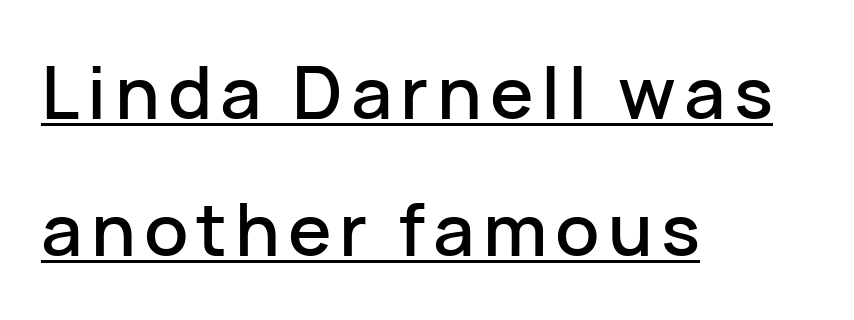
Underlined type. The rendering uses natural spacing where letterforms have individual widths. The type family on display is of the sans-serif kind. Italic? Not at all — the glyphs are vertical. Visually the block forms a straight wall on the left and a jagged coastline on the right.
